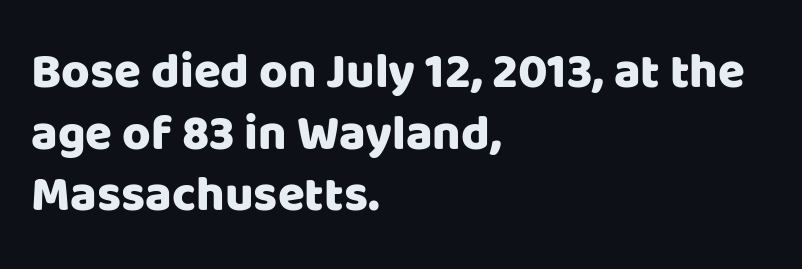
Q: Is the text italic (slanted)? A: No, it is upright.
Q: Is the typeface a serif or a sans-serif typeface? A: Sans-serif.
Q: Is the text underlined? A: No.
Q: How is the paragraph aligned? A: Left-aligned.
Q: Is the spacing between letters normal or unusually wide? A: Normal.
Q: Is the spacing between lines tight, normal or loose? A: Normal.
Q: Width (condensed, normal, or wide)? A: Normal.
Q: Stroke contrast? A: Low.
Q: x-height? A: Large.
Q: Monospaced? A: No.
